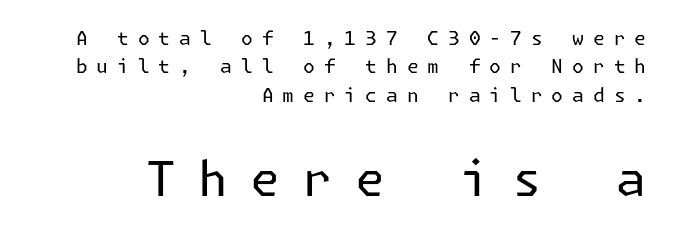
{"serif": "no", "italic": "no", "bold": "no", "weight": "regular", "width": "normal", "stroke_contrast": "low", "x_height": "medium", "underline": "no", "align": "right", "line_spacing": "normal", "line_spacing_ratio": 1.49, "letter_spacing": "wide", "letter_spacing_em": 0.47, "larger_block": "second", "size_ratio": 2.53, "glyph_px": 48}
